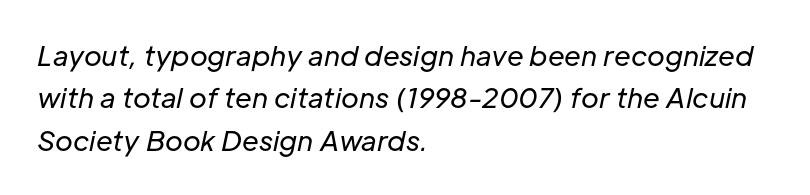
The image shows 27 px text type, italic (leaning right); set left-aligned, normal line spacing (1.57x), normal letter spacing, not underlined.
